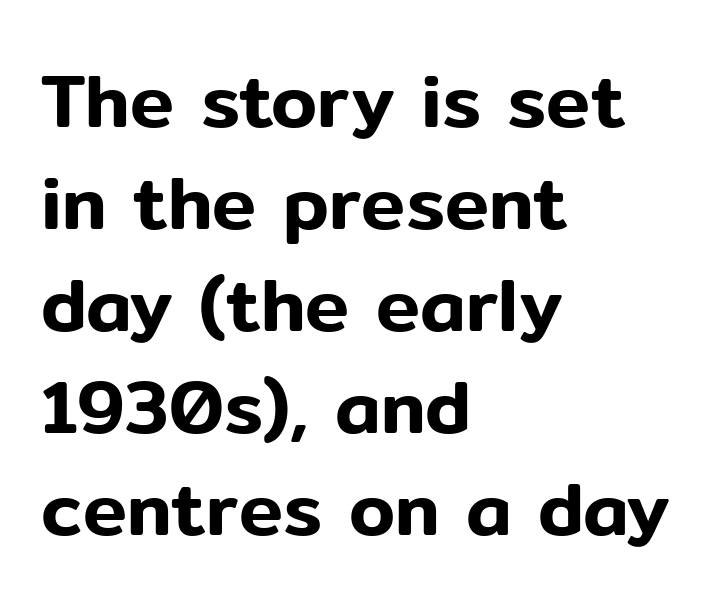
The image shows 74 px sans-serif type, upright; set left-aligned, normal line spacing (1.38x), normal letter spacing, not underlined; low stroke contrast and a medium x-height.
